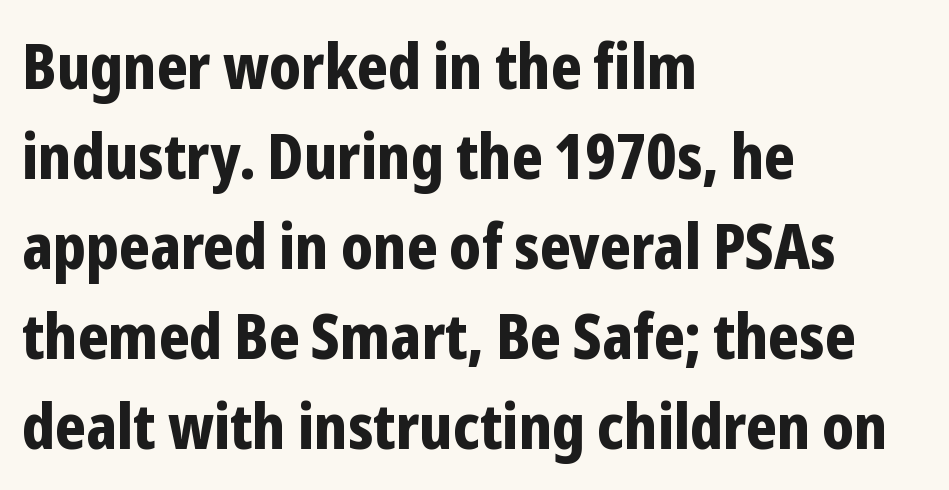
Q: Is the text bold? A: Yes.
Q: Is the text italic (slanted)? A: No, it is upright.
Q: Is the typeface a serif or a sans-serif typeface? A: Sans-serif.
Q: Is the text underlined? A: No.
Q: How is the paragraph aligned? A: Left-aligned.
Q: Is the spacing between letters normal or unusually wide? A: Normal.
Q: Is the spacing between lines tight, normal or loose? A: Normal.
Q: Width (condensed, normal, or wide)? A: Condensed.
Q: Stroke contrast? A: Low.
Q: x-height? A: Medium.
Q: Monospaced? A: No.
